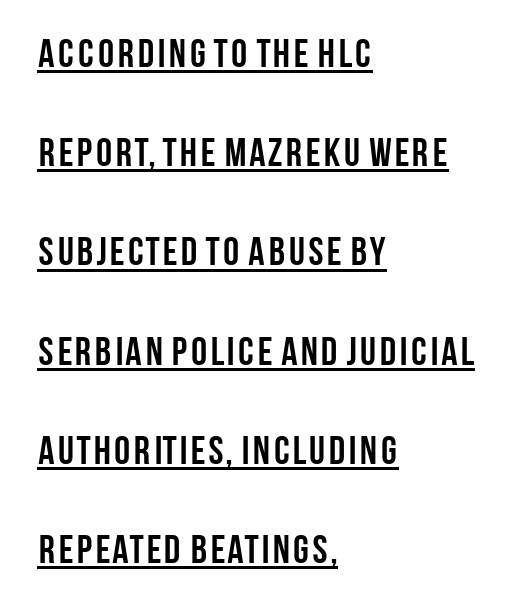
The image shows 40 px semibold, condensed sans-serif type, upright; set left-aligned, loose line spacing (2.48x), normal letter spacing, underlined; low stroke contrast and a large x-height.
